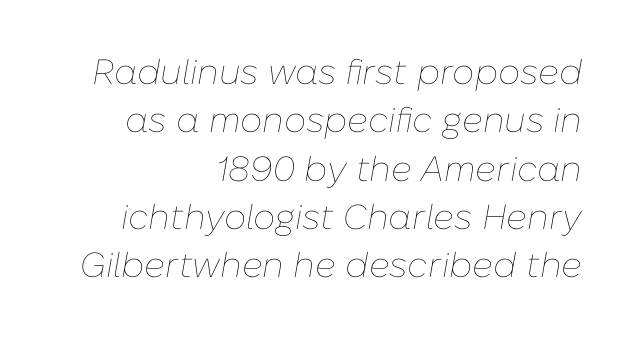
Q: Is the text bold? A: No.
Q: Is the text italic (slanted)? A: Yes, it leans right by about 10 degrees.
Q: Is the text underlined? A: No.
Q: How is the paragraph aligned? A: Right-aligned.
Q: Is the spacing between letters normal or unusually wide? A: Normal.
Q: Is the spacing between lines tight, normal or loose? A: Normal.
Q: Width (condensed, normal, or wide)? A: Normal.
Q: Stroke contrast? A: Low.
Q: x-height? A: Medium.
Q: Monospaced? A: No.
